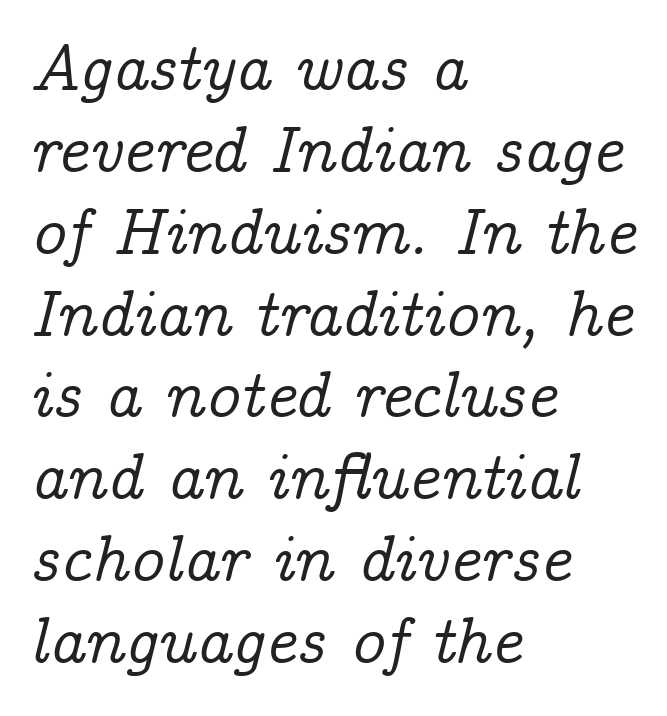
Q: Is the text italic (slanted)? A: Yes, it leans right by about 14 degrees.
Q: Is the typeface a serif or a sans-serif typeface? A: Serif.
Q: Is the text underlined? A: No.
Q: How is the paragraph aligned? A: Left-aligned.
Q: Is the spacing between letters normal or unusually wide? A: Normal.
Q: Width (condensed, normal, or wide)? A: Normal.
Q: Stroke contrast? A: Low.
Q: x-height? A: Medium.
Q: Monospaced? A: No.
